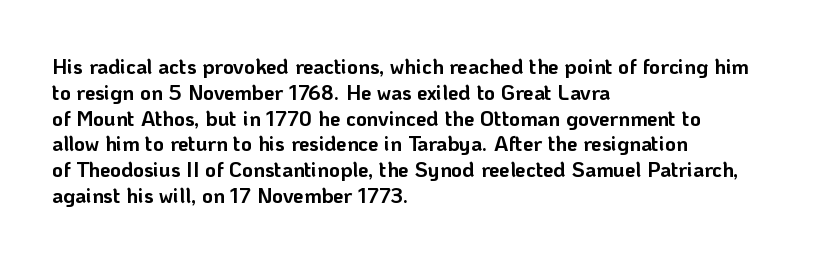
The image shows 21 px bold type, upright; set left-aligned, line spacing 1.23x, normal letter spacing, not underlined.
